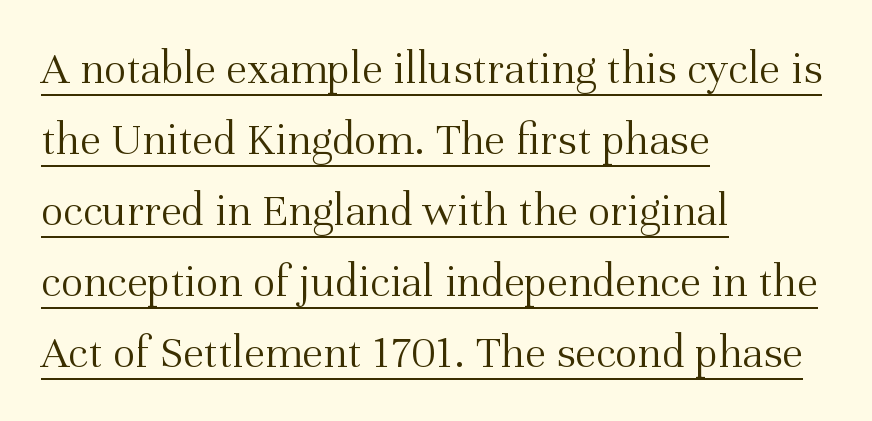
{"serif": "yes", "italic": "no", "bold": "no", "weight": "light", "width": "normal", "stroke_contrast": "medium", "x_height": "medium", "monospaced": "no", "underline": "yes", "align": "left", "line_spacing": "normal", "line_spacing_ratio": 1.51, "letter_spacing": "normal", "letter_spacing_em": 0.0, "glyph_px": 47}
